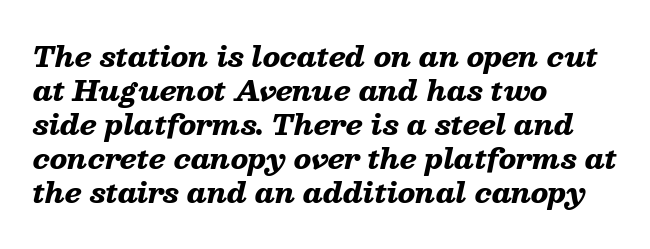
The axis of the letterforms is tilted away from vertical. Compared with typical paragraphs, the rows here are spaced about the same. Does the weight exceed regular? Yes, all the way to bold. A bare baseline throughout the passage. Every row of glyphs begins at an identical x-position on the left. The tracking reads as untouched default to a designer's eye.
